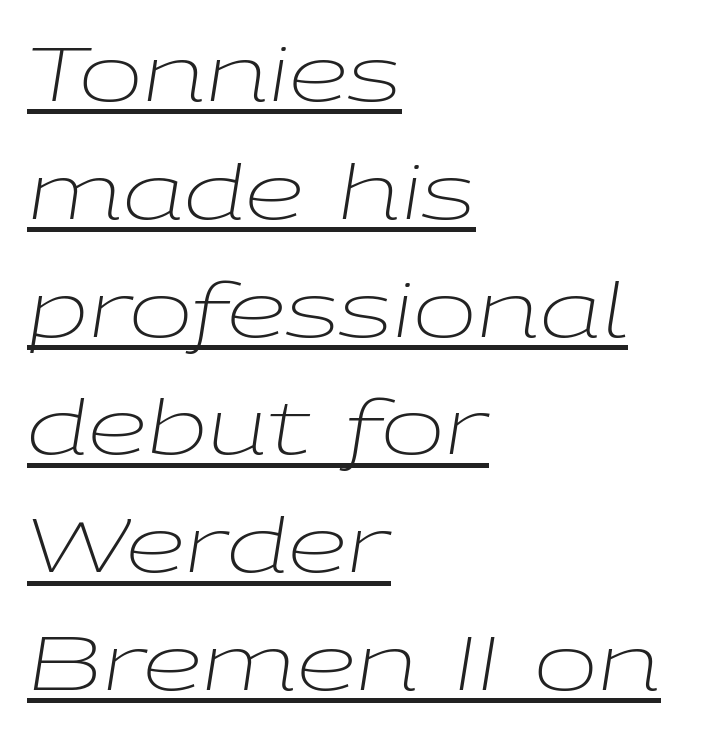
{"italic": "yes", "lean": "right", "slant_degrees": 9, "bold": "no", "weight": "light", "width": "wide", "stroke_contrast": "low", "x_height": "medium", "monospaced": "no", "underline": "yes", "align": "left", "line_spacing": "normal", "line_spacing_ratio": 1.55, "letter_spacing": "normal", "letter_spacing_em": 0.0, "glyph_px": 76}
